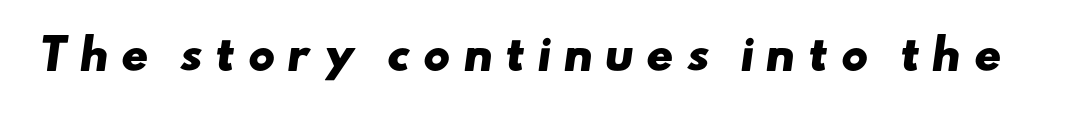
The image shows 41 px heavy, wide sans-serif type; set unusually wide letter spacing (+0.29 em), not underlined; low stroke contrast and a small x-height.
